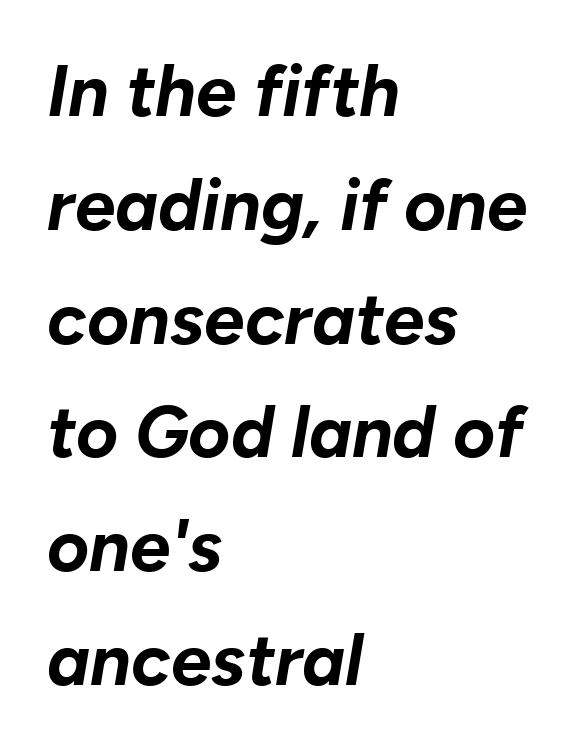
Spacing verdict: proportional, widths tailored to each character. Every letter is thick-stroked: bold, no question. Quick note: italic. Vertical spacing — default.
